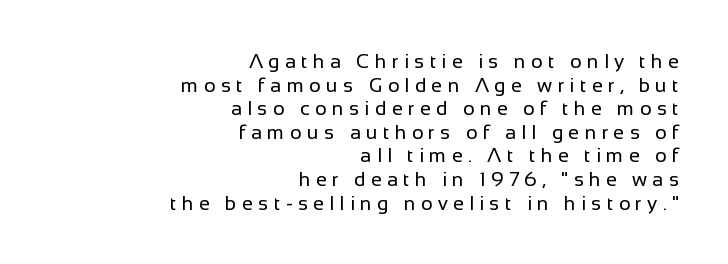
Q: Is the text bold? A: No.
Q: Is the text italic (slanted)? A: No, it is upright.
Q: Is the text underlined? A: No.
Q: How is the paragraph aligned? A: Right-aligned.
Q: Is the spacing between letters normal or unusually wide? A: Unusually wide.
